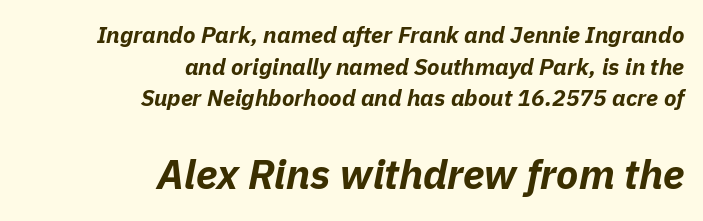
The passage shown is emphatically bold. The vertical gap from one line to the next is medium. The paragraph shown leans on its right margin. Look at the glyph heights: the lower group is clearly the bigger setting. Italic? Definitely — the glyphs are oblique. Tracking value appears to be zero — textbook default spacing.
